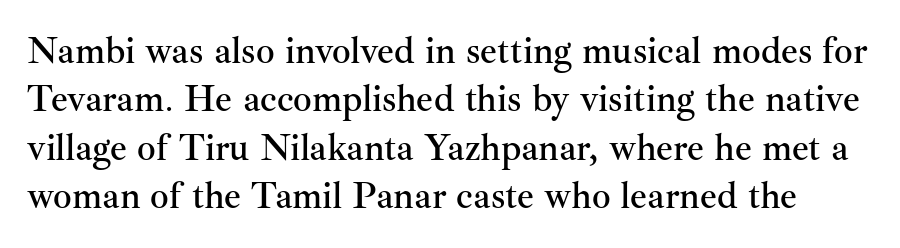
{"serif": "yes", "italic": "no", "width": "normal", "stroke_contrast": "medium", "x_height": "small", "monospaced": "no", "underline": "no", "line_spacing": "normal", "line_spacing_ratio": 1.31, "letter_spacing": "normal", "letter_spacing_em": 0.0, "glyph_px": 37}
